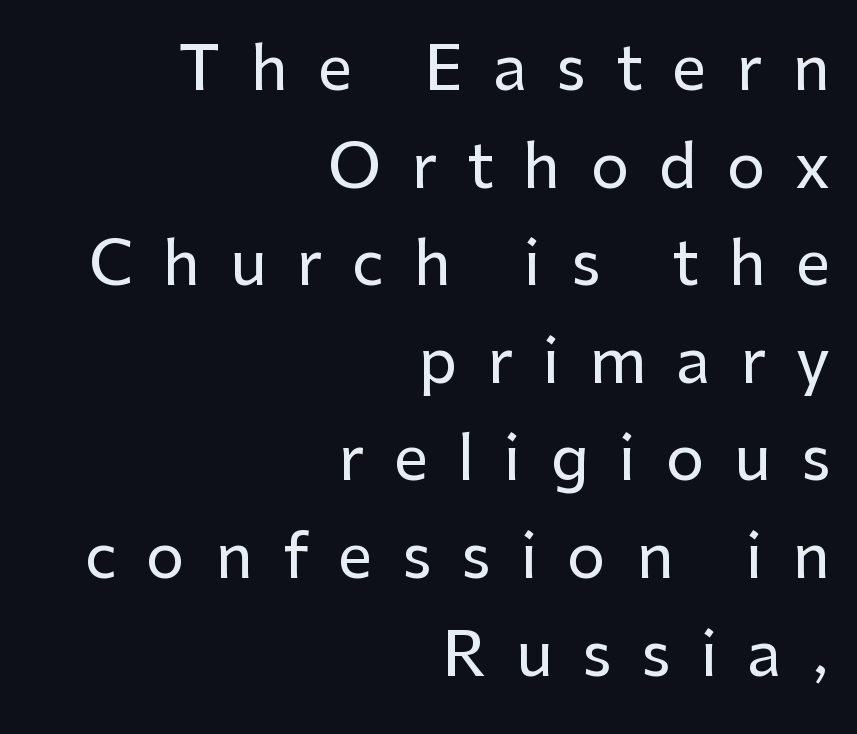
{"serif": "no", "italic": "no", "width": "normal", "stroke_contrast": "low", "x_height": "medium", "monospaced": "no", "underline": "no", "align": "right", "line_spacing": "normal", "line_spacing_ratio": 1.6, "letter_spacing": "wide", "letter_spacing_em": 0.49, "glyph_px": 61}
